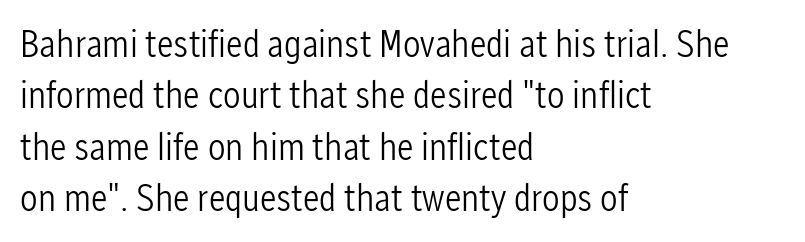
Q: Is the text bold? A: No.
Q: Is the text italic (slanted)? A: No, it is upright.
Q: Is the typeface a serif or a sans-serif typeface? A: Sans-serif.
Q: Is the text underlined? A: No.
Q: How is the paragraph aligned? A: Left-aligned.
Q: Is the spacing between letters normal or unusually wide? A: Normal.
Q: Is the spacing between lines tight, normal or loose? A: Normal.
Q: Width (condensed, normal, or wide)? A: Condensed.
Q: Stroke contrast? A: Low.
Q: x-height? A: Medium.
Q: Monospaced? A: No.
